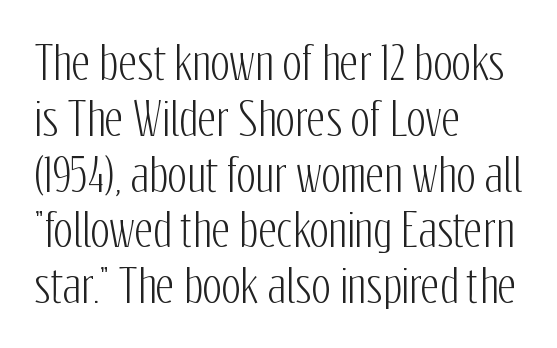
The image shows 45 px condensed sans-serif type, upright; set left-aligned, line spacing 1.24x, normal letter spacing, not underlined; low stroke contrast and a medium x-height.
